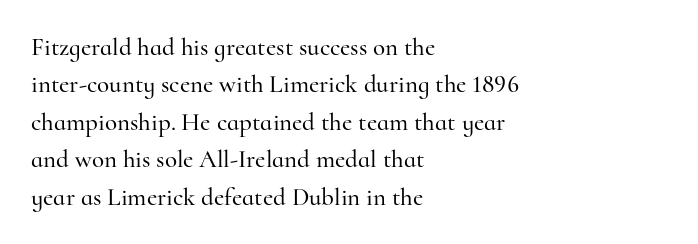
{"italic": "no", "underline": "no", "align": "left", "line_spacing": "normal", "line_spacing_ratio": 1.5, "letter_spacing": "normal", "letter_spacing_em": 0.0, "glyph_px": 25}
